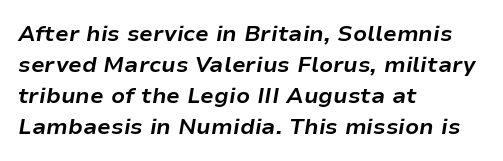
{"italic": "yes", "lean": "right", "slant_degrees": 9, "bold": "yes", "underline": "no", "align": "left", "line_spacing": "normal", "line_spacing_ratio": 1.41, "letter_spacing": "normal", "letter_spacing_em": 0.0, "glyph_px": 22}
